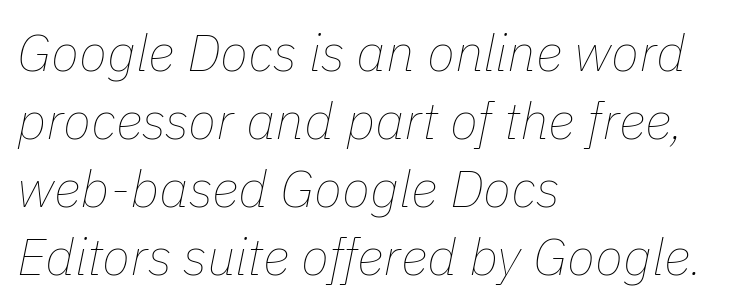
Q: Is the text bold? A: No.
Q: Is the text italic (slanted)? A: Yes, it leans right by about 11 degrees.
Q: Is the text underlined? A: No.
Q: How is the paragraph aligned? A: Left-aligned.
Q: Is the spacing between letters normal or unusually wide? A: Normal.
Q: Is the spacing between lines tight, normal or loose? A: Normal.
Q: Width (condensed, normal, or wide)? A: Normal.
Q: Stroke contrast? A: Low.
Q: x-height? A: Medium.
Q: Monospaced? A: No.
